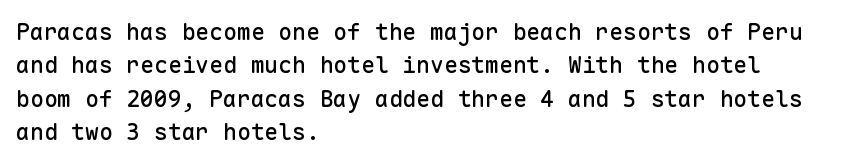
Q: Is the text italic (slanted)? A: No, it is upright.
Q: Is the text underlined? A: No.
Q: How is the paragraph aligned? A: Left-aligned.
Q: Is the spacing between letters normal or unusually wide? A: Normal.
Q: Is the spacing between lines tight, normal or loose? A: Normal.
